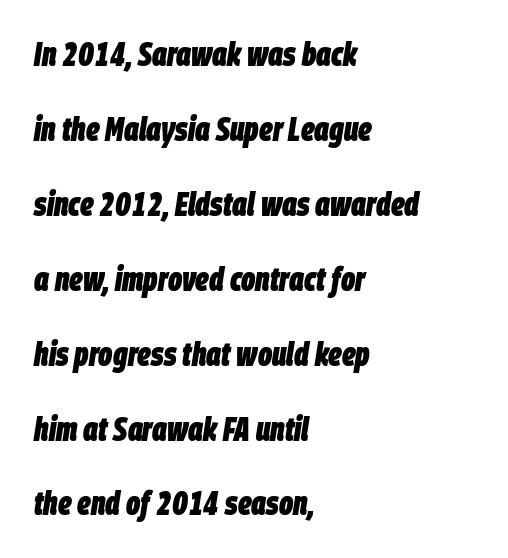
Q: Is the text bold? A: Yes.
Q: Is the text italic (slanted)? A: Yes, it leans right by about 9 degrees.
Q: Is the text underlined? A: No.
Q: How is the paragraph aligned? A: Left-aligned.
Q: Is the spacing between letters normal or unusually wide? A: Normal.
Q: Is the spacing between lines tight, normal or loose? A: Loose.
Q: Width (condensed, normal, or wide)? A: Condensed.
Q: Stroke contrast? A: Low.
Q: x-height? A: Large.
Q: Monospaced? A: No.
